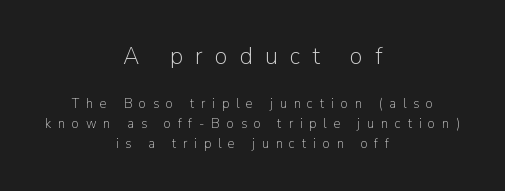
The image shows 25 px text type, upright; set centered, normal line spacing (1.41x), unusually wide letter spacing (+0.49 em), not underlined; the first (top) block is 1.79x larger.
